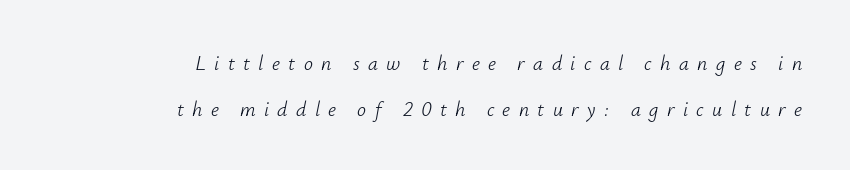
Line endings align vertically; line beginnings do not. The line-height multiplier appears high, well above default. The letters look calm and open, with moderate or lighter stems. Substantial extra tracking has been applied to these lines. Style check: oblique.
